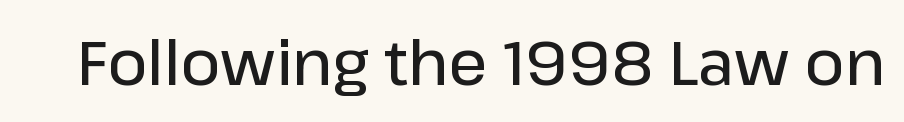
Q: Is the text bold? A: Semi-bold.
Q: Is the text italic (slanted)? A: No, it is upright.
Q: Is the typeface a serif or a sans-serif typeface? A: Sans-serif.
Q: Is the text underlined? A: No.
Q: Is the spacing between letters normal or unusually wide? A: Normal.
Q: Width (condensed, normal, or wide)? A: Normal.
Q: Stroke contrast? A: Low.
Q: x-height? A: Medium.
Q: Monospaced? A: No.
